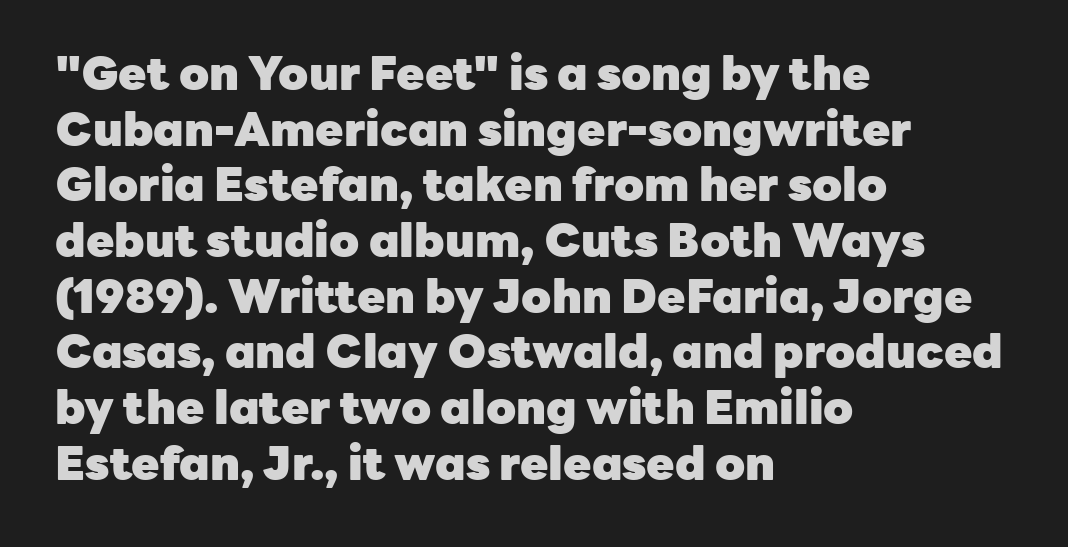
The image shows 46 px heavy sans-serif type, upright; set left-aligned, line spacing 1.21x, normal letter spacing, not underlined; low stroke contrast and a medium x-height.
